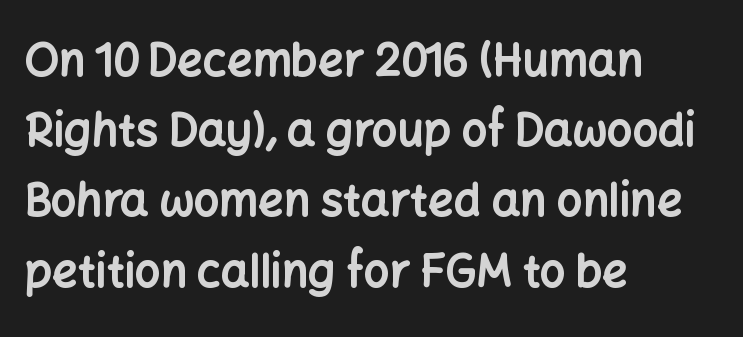
Q: Is the text bold? A: Yes.
Q: Is the text italic (slanted)? A: No, it is upright.
Q: Is the typeface a serif or a sans-serif typeface? A: Sans-serif.
Q: Is the text underlined? A: No.
Q: How is the paragraph aligned? A: Left-aligned.
Q: Is the spacing between letters normal or unusually wide? A: Normal.
Q: Is the spacing between lines tight, normal or loose? A: Normal.
Q: Width (condensed, normal, or wide)? A: Normal.
Q: Stroke contrast? A: Low.
Q: x-height? A: Medium.
Q: Monospaced? A: No.
